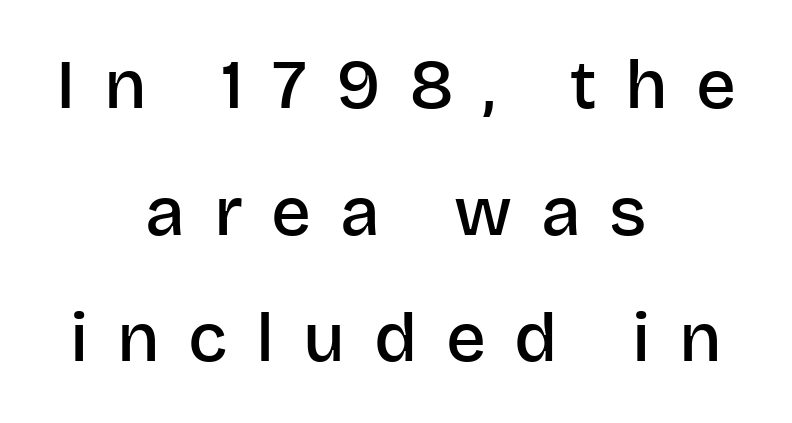
Q: Is the text bold? A: Semi-bold.
Q: Is the text italic (slanted)? A: No, it is upright.
Q: Is the typeface a serif or a sans-serif typeface? A: Sans-serif.
Q: Is the text underlined? A: No.
Q: How is the paragraph aligned? A: Centered.
Q: Is the spacing between letters normal or unusually wide? A: Unusually wide.
Q: Width (condensed, normal, or wide)? A: Normal.
Q: Stroke contrast? A: Low.
Q: x-height? A: Large.
Q: Monospaced? A: No.
